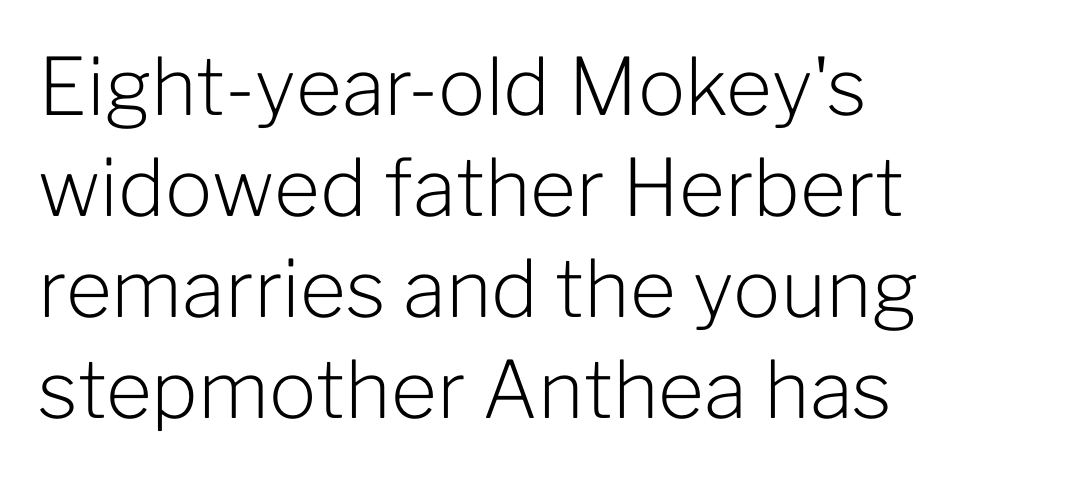
{"serif": "no", "italic": "no", "bold": "no", "weight": "light", "width": "normal", "stroke_contrast": "low", "x_height": "medium", "monospaced": "no", "underline": "no", "align": "left", "line_spacing": "normal", "line_spacing_ratio": 1.28, "letter_spacing": "normal", "letter_spacing_em": 0.0, "glyph_px": 79}
